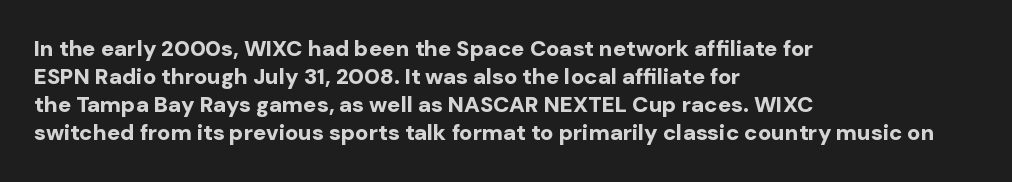
The passage is arranged the way most books set body copy — flush left. No word sits above an underline. Nobody touched the tracking dial on this one. Stroke thickness is high; the sample reads as a true bold.
